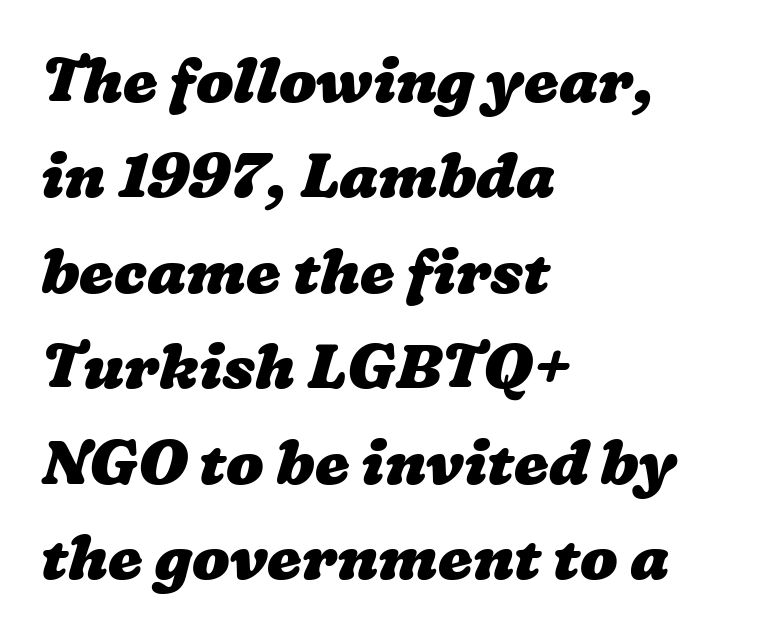
Q: Is the text bold? A: Yes.
Q: Is the text underlined? A: No.
Q: How is the paragraph aligned? A: Left-aligned.
Q: Is the spacing between letters normal or unusually wide? A: Normal.
Q: Is the spacing between lines tight, normal or loose? A: Normal.
Q: Width (condensed, normal, or wide)? A: Wide.
Q: Stroke contrast? A: Low.
Q: x-height? A: Medium.
Q: Monospaced? A: No.
